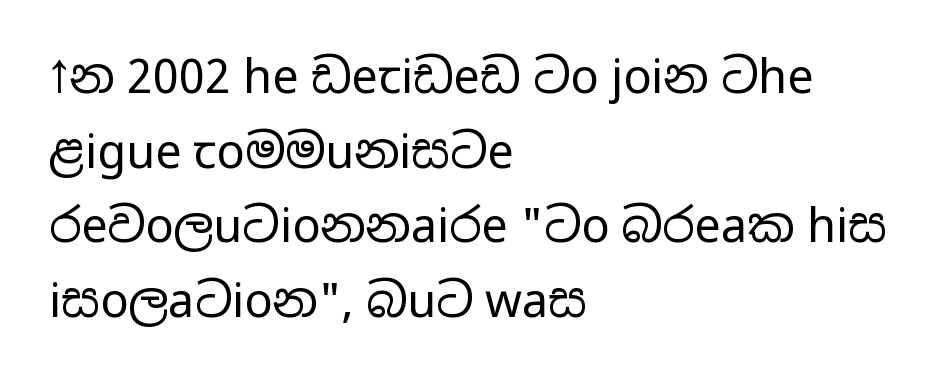
The rendering uses a moderate line-height, typical for paragraphs. Short note: letters normally spaced. The passage shown is typed in a proportional face where columns would drift. Stems and bowls with no extra thickness — not bold.
